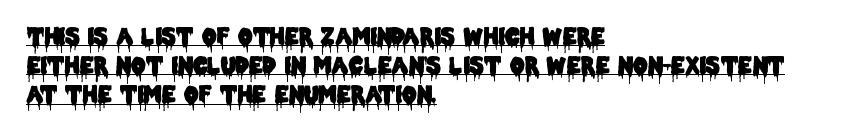
{"italic": "no", "underline": "yes", "align": "left", "line_spacing": "normal", "line_spacing_ratio": 1.27, "letter_spacing": "normal", "letter_spacing_em": 0.0, "glyph_px": 23}
